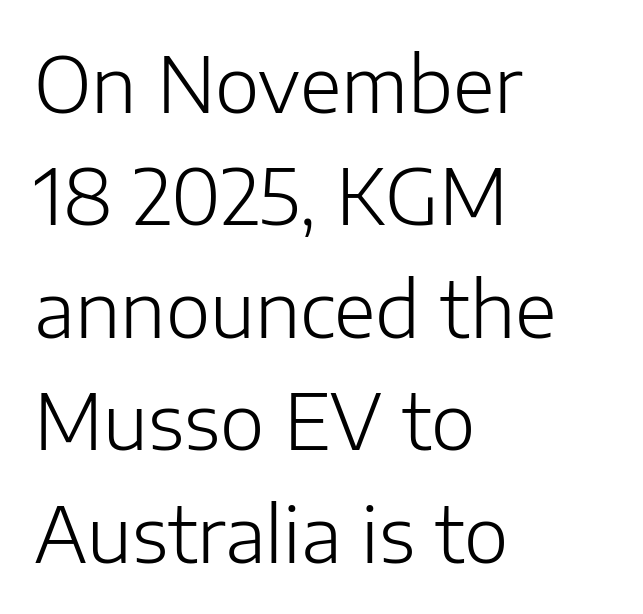
Line beginnings align vertically; line endings do not. In terms of leading, this rendering sits right in the middle. Is the letter spacing exaggerated? No — it looks like the ordinary default. A quiet, ordinary-to-light weight characterises the typeface. The rendering uses natural spacing where letterforms have individual widths. Letterform terminals end flat and unadorned throughout the passage.
